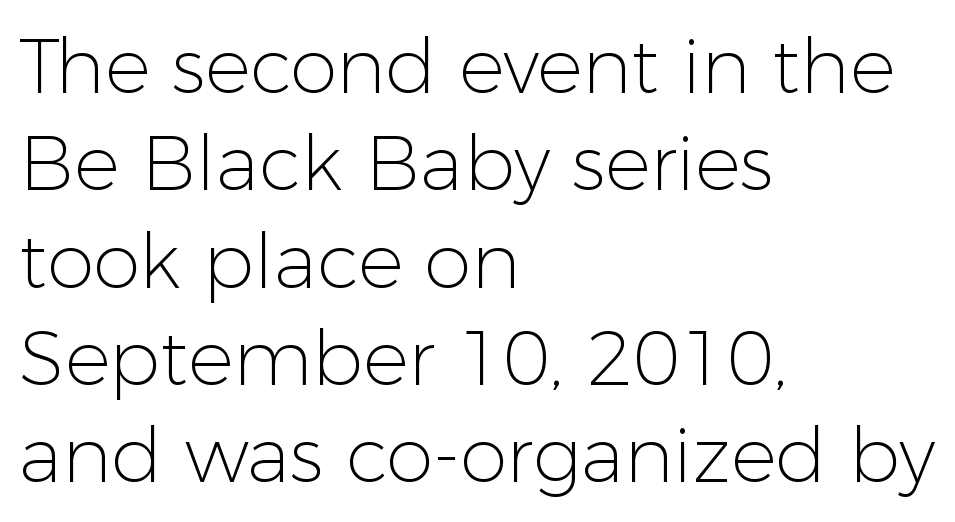
The image shows 76 px light sans-serif type, upright; set left-aligned, normal line spacing (1.28x), normal letter spacing, not underlined; low stroke contrast and a medium x-height.
